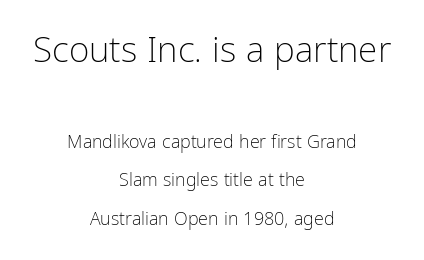
Observe the absence of serifs on each vertical stroke in this sample. Students, observe: this is what heavily led, spacious text looks like. Compare the two chunks: the upper has the greater cap height. Letters rest on an invisible, unmarked baseline. The letters advance in unequal steps, a hallmark of proportional type. Every stem runs plumb, perpendicular to the baseline.
